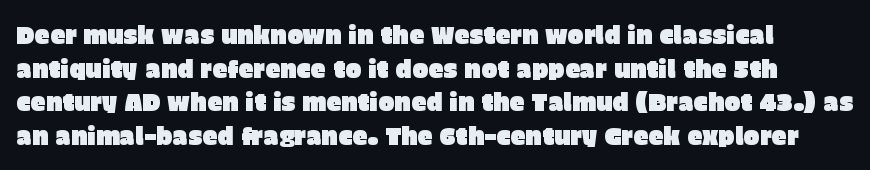
The image shows 24 px text type, upright; set normal line spacing (1.4x), normal letter spacing, not underlined.
